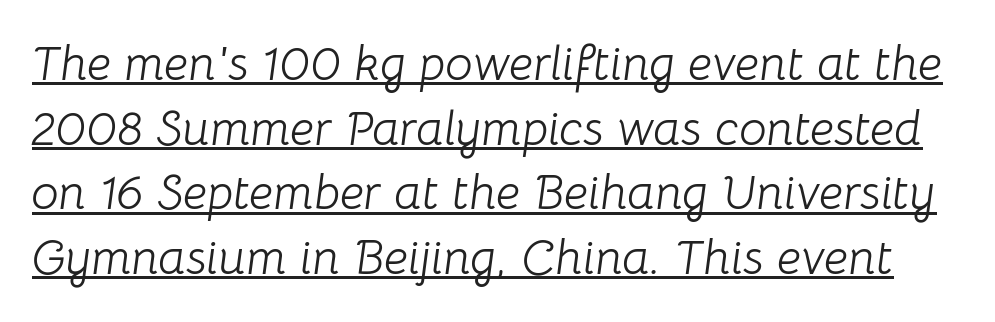
The image shows 49 px light type, italic (leaning right); set normal line spacing (1.32x), normal letter spacing, underlined; low stroke contrast and a medium x-height.
